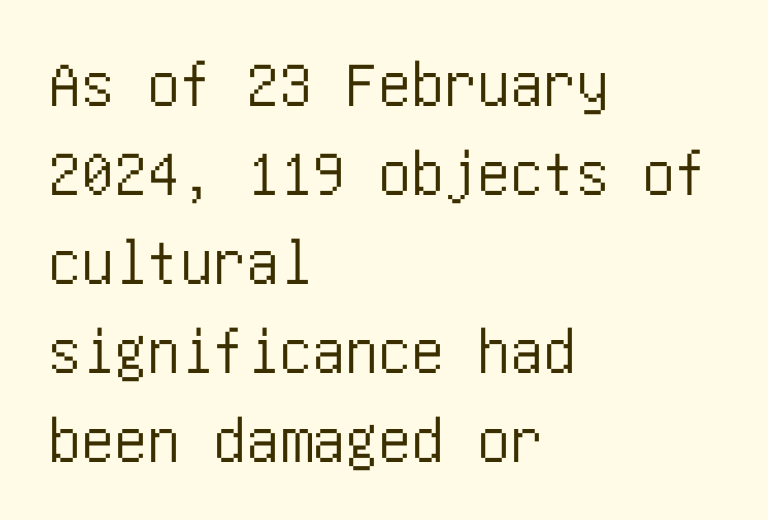
A clean baseline with only descenders dipping below it. The horizontal fit of the characters is conventional and even. Stroke terminals: plain, sans-serif. Baseline-to-baseline distance is the conventional proportion of letter height. You can tell it's not italic because the verticals are truly vertical. Compared with a centered layout, this one pins lines to the left instead.
